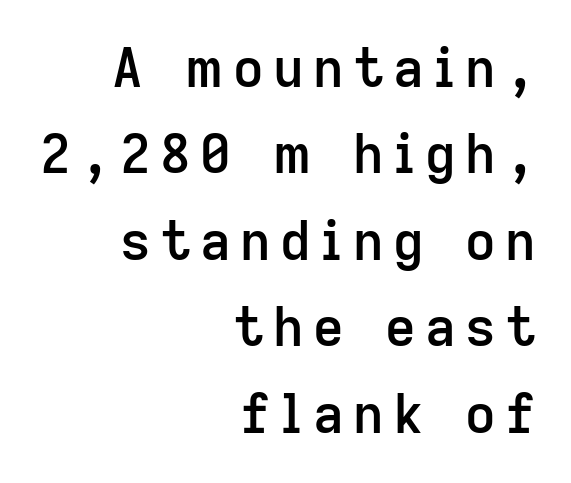
The image shows 53 px semibold sans-serif type, upright; set right-aligned, normal line spacing (1.63x), not underlined; low stroke contrast and a medium x-height.
